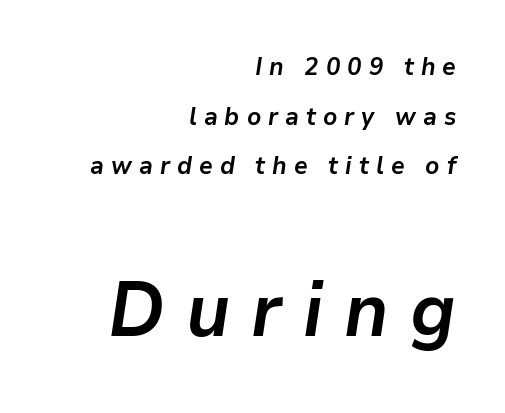
The image shows 76 px semibold type, italic (leaning right); set right-aligned, loose line spacing (1.99x), unusually wide letter spacing (+0.28 em), not underlined; the second (bottom) block is 3.04x larger; low stroke contrast and a medium x-height.
